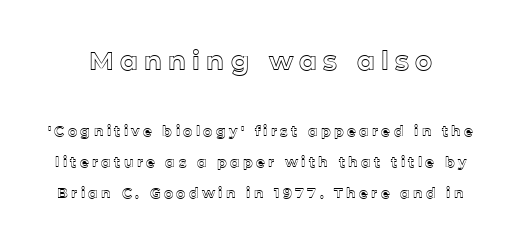
The lettering stays uniformly vertical, giving the passage a roman look. Summary of vertical rhythm: relaxed, with wide interline spacing. Is the letter spacing exaggerated? Yes — the characters are pushed far apart. Which of the two is more prominent by size? The first, at the top.
